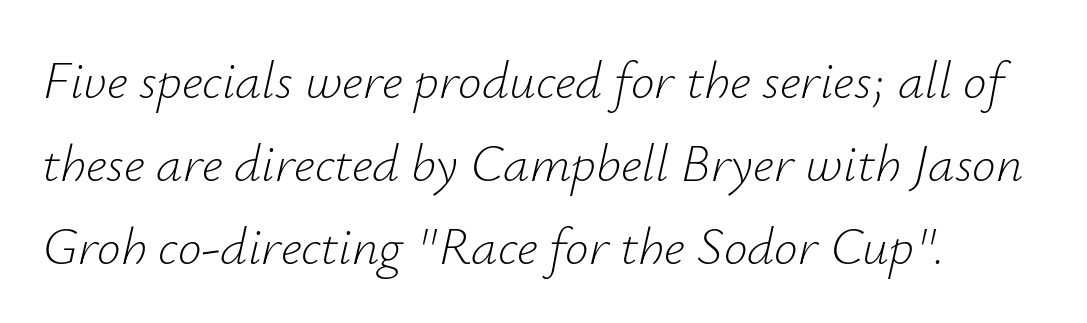
Q: Is the text bold? A: No.
Q: Is the text italic (slanted)? A: Yes, it leans right by about 12 degrees.
Q: Is the text underlined? A: No.
Q: Is the spacing between letters normal or unusually wide? A: Normal.
Q: Is the spacing between lines tight, normal or loose? A: Normal.
Q: Width (condensed, normal, or wide)? A: Normal.
Q: Stroke contrast? A: Low.
Q: x-height? A: Small.
Q: Monospaced? A: No.
